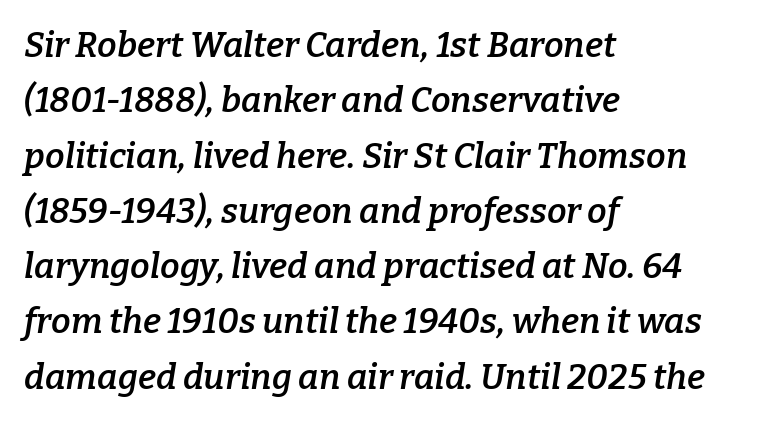
Looking at the ascenders, they clearly lean. Do the characters align in a grid? No, the font is proportional. This rendering uses left alignment, leaving the right contour irregular. Short note: letters normally spaced. Each letter's strokes conclude with small projecting serifs.
